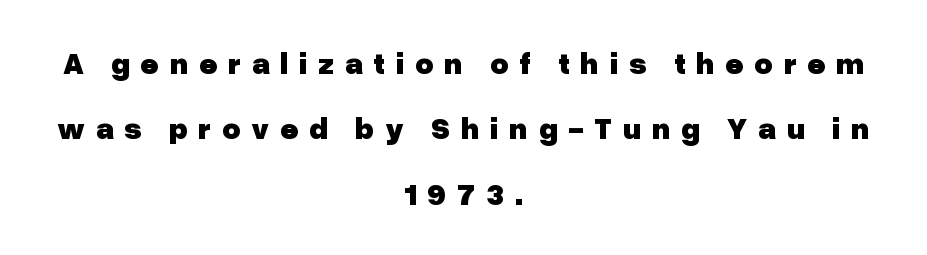
Which margin do the lines hug? Neither — every line sits in the middle. Is this a fixed-width face? No — the glyphs have proportional, varying widths. A great deal of white space separates one row of letters from the next. This is the regular roman posture of the typeface. These lines have a slow, spaced-out rhythm from letter to letter. Words float on clear page, feet unadorned.
